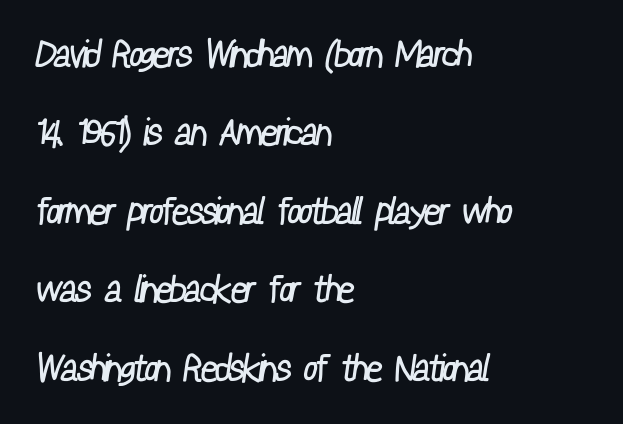
Q: Is the text bold? A: No.
Q: Is the typeface a serif or a sans-serif typeface? A: Sans-serif.
Q: Is the text underlined? A: No.
Q: How is the paragraph aligned? A: Left-aligned.
Q: Is the spacing between letters normal or unusually wide? A: Normal.
Q: Is the spacing between lines tight, normal or loose? A: Loose.
Q: Width (condensed, normal, or wide)? A: Condensed.
Q: Stroke contrast? A: Low.
Q: x-height? A: Medium.
Q: Monospaced? A: No.
